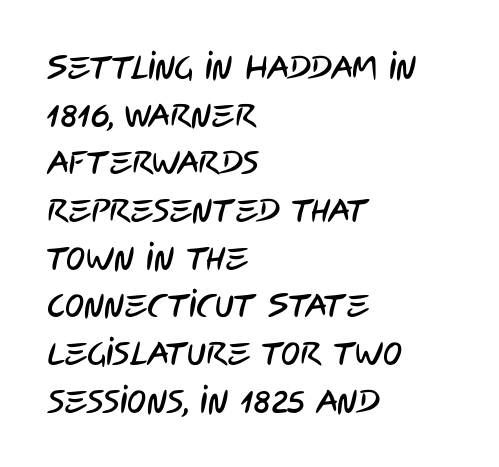
This sample has the flowing, uneven cadence of proportional lettering. Font category for this specimen: sans-serif. Rule under the text: the space is simply empty. Each line starts at the same left margin while the right side varies. Leading matches the norm, producing a regular column.
